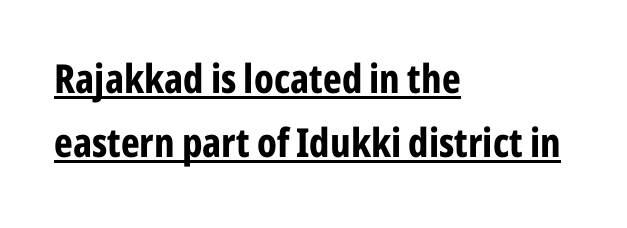
Default kerning and tracking; the words read as compact shapes. Short and long lines alike share a common starting point at left. When letters stand straight like this, we call the style roman or upright. The designer left line spacing at the default.
